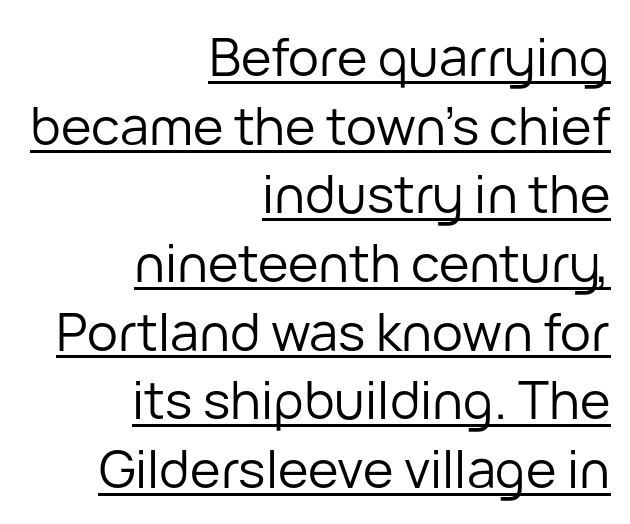
The image shows 52 px regular-weight sans-serif type, upright; set right-aligned, normal line spacing (1.32x), normal letter spacing, underlined; low stroke contrast and a medium x-height.
